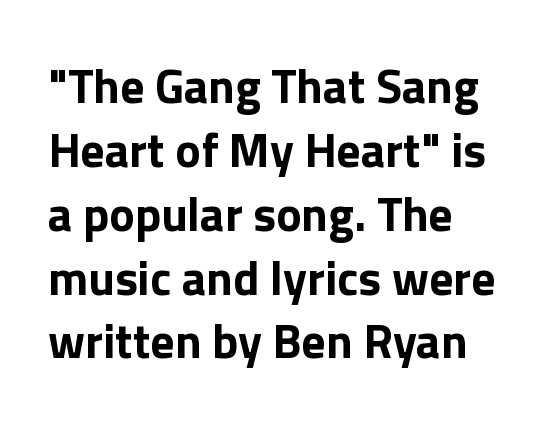
The image shows 48 px bold sans-serif type, upright; set left-aligned, normal line spacing (1.33x), normal letter spacing, not underlined; a medium x-height.
